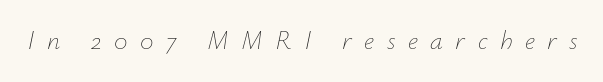
{"italic": "yes", "lean": "right", "slant_degrees": 12, "bold": "no", "underline": "no", "letter_spacing": "wide", "letter_spacing_em": 0.48, "glyph_px": 26}
